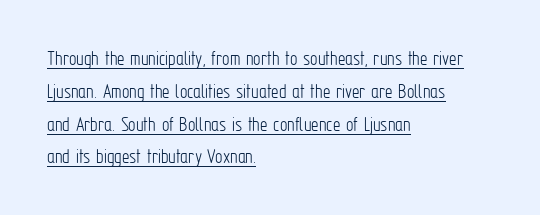
The image shows 21 px text type, upright; set left-aligned, normal line spacing (1.56x), normal letter spacing, underlined.
